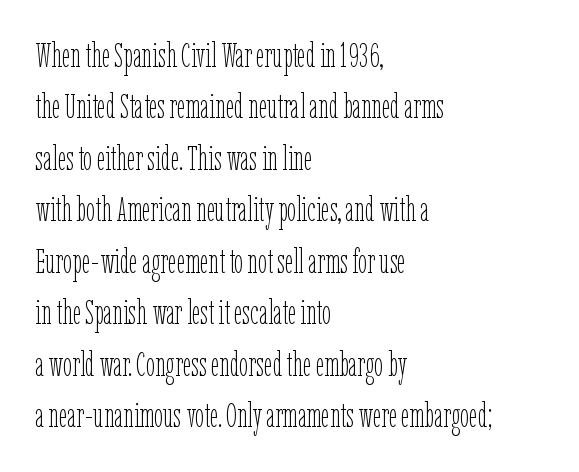
{"italic": "no", "bold": "no", "weight": "thin", "width": "condensed", "stroke_contrast": "low", "x_height": "medium", "monospaced": "no", "underline": "no", "align": "left", "line_spacing": "normal", "line_spacing_ratio": 1.56, "letter_spacing": "normal", "letter_spacing_em": 0.0, "glyph_px": 33}
